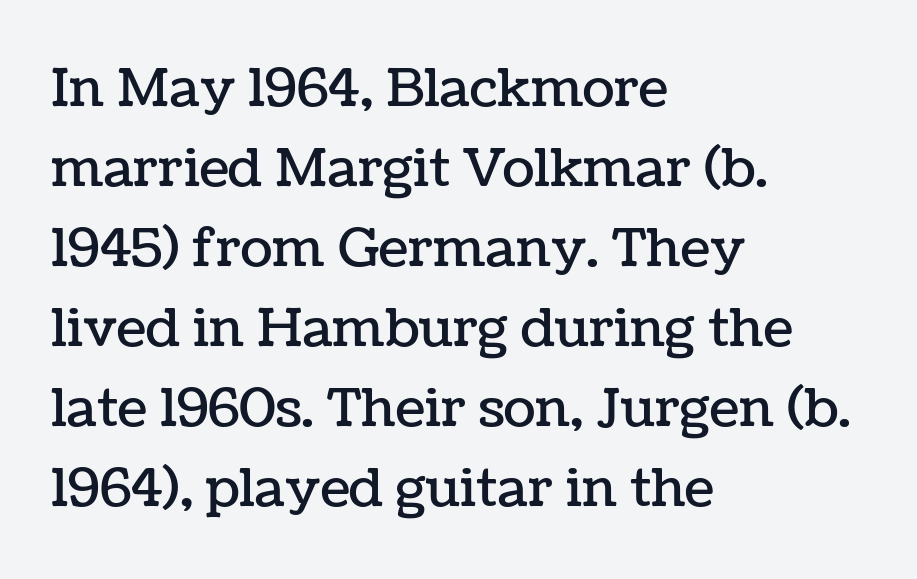
{"italic": "no", "width": "normal", "stroke_contrast": "low", "x_height": "medium", "monospaced": "no", "underline": "no", "align": "left", "line_spacing": "normal", "line_spacing_ratio": 1.51, "letter_spacing": "normal", "letter_spacing_em": 0.0, "glyph_px": 53}
